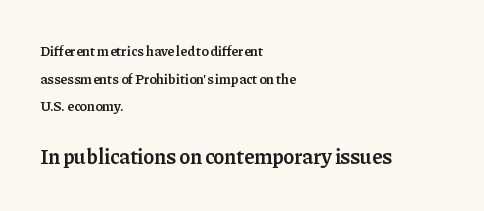
{"italic": "no", "bold": "semi", "underline": "no", "align": "left", "line_spacing": "loose", "line_spacing_ratio": 1.97, "letter_spacing": "normal", "letter_spacing_em": 0.0, "larger_block": "second", "size_ratio": 1.5, "glyph_px": 21}
